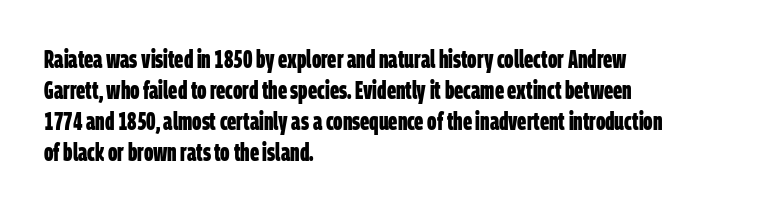
The image shows 24 px bold type; set left-aligned, normal line spacing (1.29x), normal letter spacing, not underlined.
